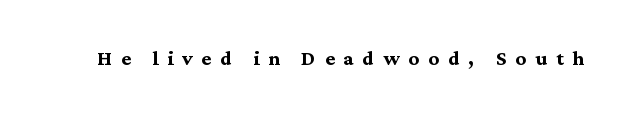
The image shows 26 px bold type, upright; set unusually wide letter spacing (+0.34 em), not underlined.
